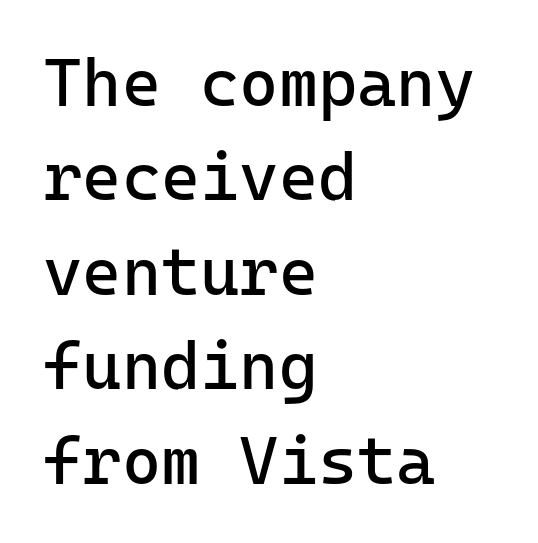
The image shows 67 px regular-weight sans-serif type, upright; set left-aligned, normal line spacing (1.41x), normal letter spacing, not underlined; low stroke contrast and a medium x-height.
